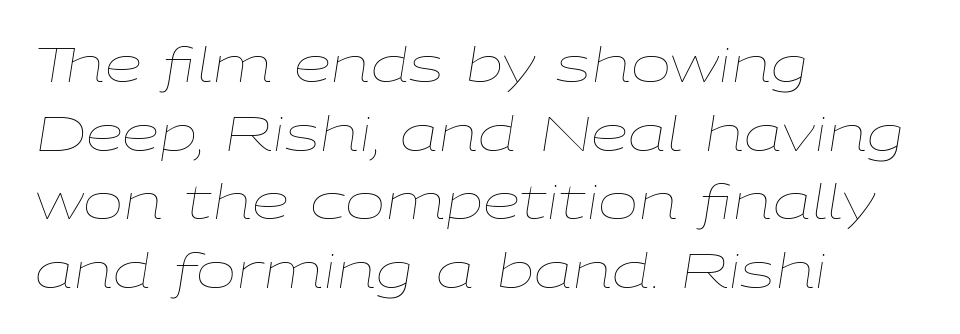
Q: Is the text bold? A: No.
Q: Is the text italic (slanted)? A: Yes, it leans right by about 9 degrees.
Q: Is the text underlined? A: No.
Q: How is the paragraph aligned? A: Left-aligned.
Q: Is the spacing between letters normal or unusually wide? A: Normal.
Q: Is the spacing between lines tight, normal or loose? A: Normal.
Q: Width (condensed, normal, or wide)? A: Wide.
Q: Stroke contrast? A: Low.
Q: x-height? A: Medium.
Q: Monospaced? A: No.
